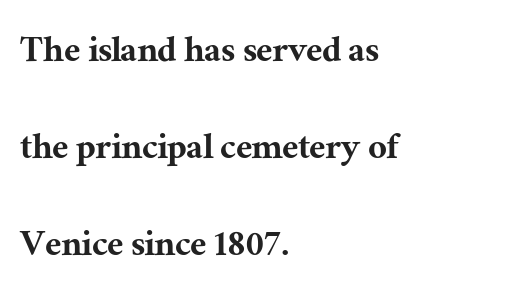
Tracking here is standard; glyphs follow each other at the usual distance. The space between consecutive lines is lavish. Style check: upright. The rendering uses natural spacing where letterforms have individual widths. A bare baseline throughout the passage. To sum up the face: it has serifs.
